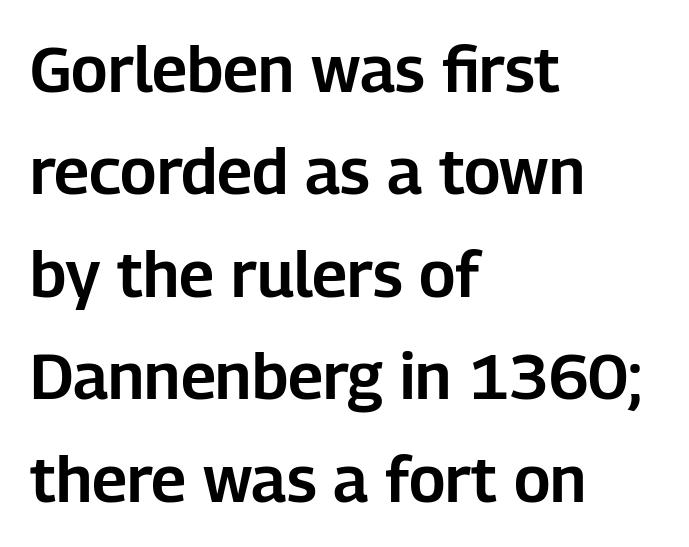
Are there feet on the stems? There aren't — it's a sans. Vertical spacing — default. Designer's note — italics off, roman on. How are the letters spaced? Ordinarily, with no added tracking.
